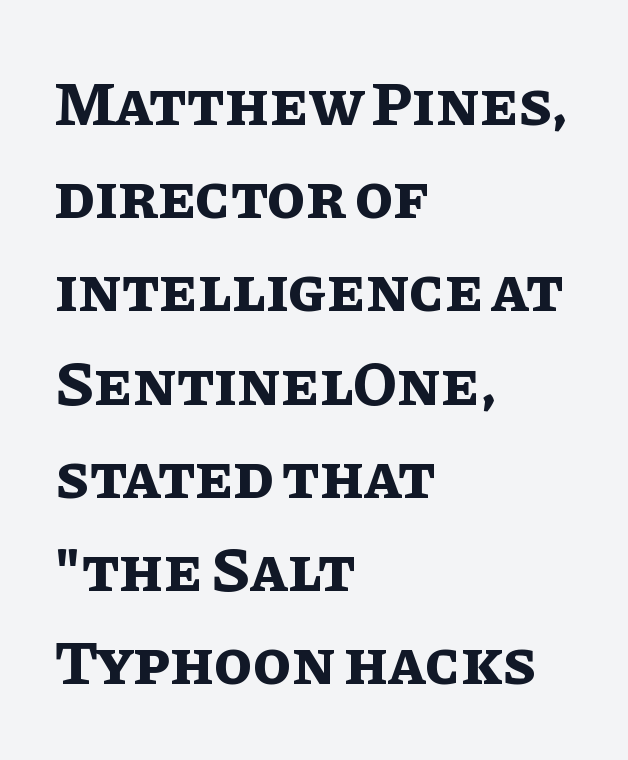
The type sits square on the baseline with zero lean. The area under the type is left untouched. The rows are spaced the way most documents space them. The passage shown is typed in a proportional face where columns would drift. No extra tracking has been applied to these lines. Typesetter's note: full bold, strokes at maximum text heaviness.
